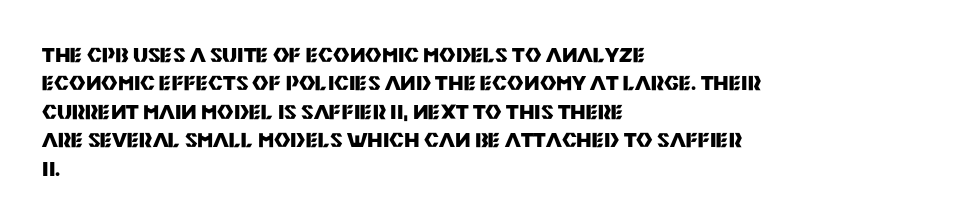
Q: Is the text bold? A: Yes.
Q: Is the text italic (slanted)? A: No, it is upright.
Q: Is the text underlined? A: No.
Q: How is the paragraph aligned? A: Left-aligned.
Q: Is the spacing between letters normal or unusually wide? A: Normal.
Q: Is the spacing between lines tight, normal or loose? A: Normal.
